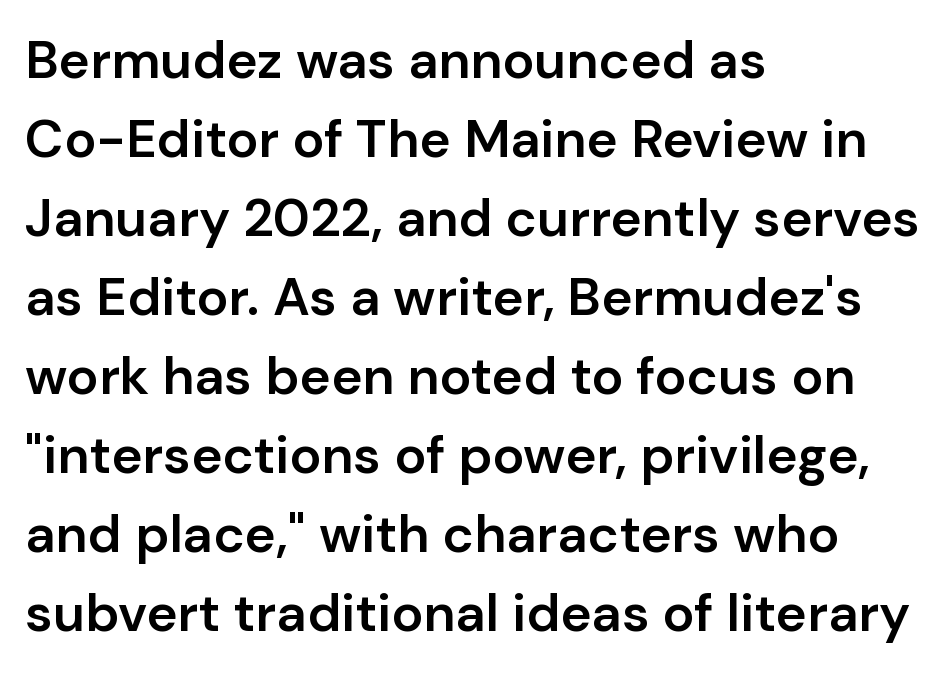
Q: Is the text bold? A: Semi-bold.
Q: Is the text italic (slanted)? A: No, it is upright.
Q: Is the typeface a serif or a sans-serif typeface? A: Sans-serif.
Q: Is the text underlined? A: No.
Q: How is the paragraph aligned? A: Left-aligned.
Q: Is the spacing between letters normal or unusually wide? A: Normal.
Q: Is the spacing between lines tight, normal or loose? A: Normal.
Q: Width (condensed, normal, or wide)? A: Normal.
Q: Stroke contrast? A: Low.
Q: x-height? A: Medium.
Q: Monospaced? A: No.
